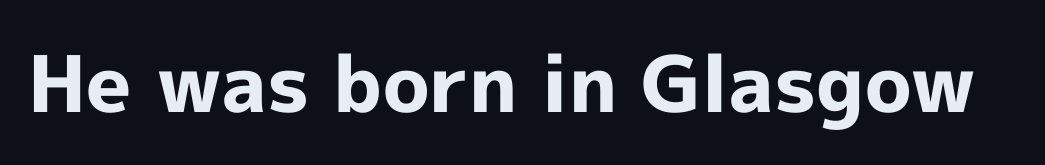
Q: Is the text bold? A: Yes.
Q: Is the text italic (slanted)? A: No, it is upright.
Q: Is the typeface a serif or a sans-serif typeface? A: Sans-serif.
Q: Is the text underlined? A: No.
Q: Is the spacing between letters normal or unusually wide? A: Normal.
Q: Width (condensed, normal, or wide)? A: Normal.
Q: x-height? A: Medium.
Q: Monospaced? A: No.
